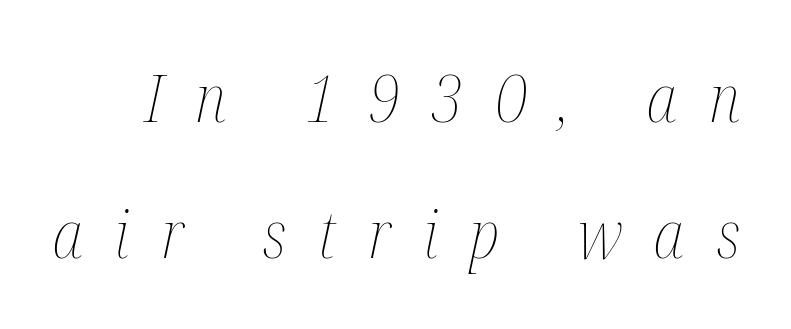
{"italic": "yes", "lean": "right", "slant_degrees": 12, "bold": "no", "weight": "thin", "width": "condensed", "stroke_contrast": "medium", "x_height": "medium", "monospaced": "no", "underline": "no", "line_spacing": "loose", "line_spacing_ratio": 2.06, "letter_spacing": "wide", "letter_spacing_em": 0.48, "glyph_px": 66}
